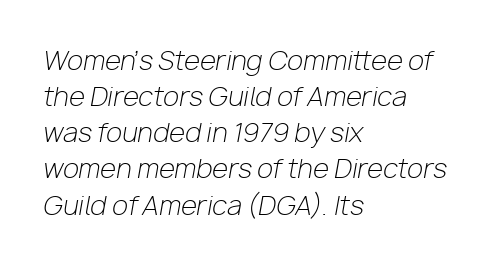
Q: Is the text bold? A: No.
Q: Is the text italic (slanted)? A: Yes, it leans right by about 10 degrees.
Q: Is the text underlined? A: No.
Q: How is the paragraph aligned? A: Left-aligned.
Q: Is the spacing between letters normal or unusually wide? A: Normal.
Q: Is the spacing between lines tight, normal or loose? A: Normal.
